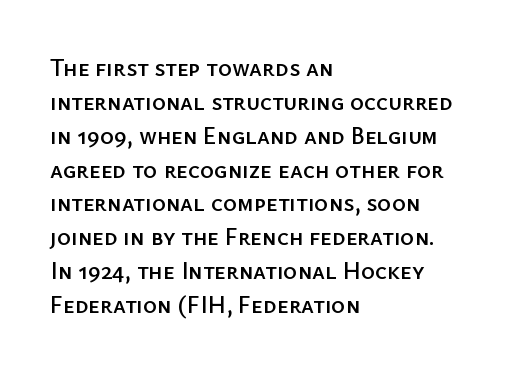
{"italic": "no", "underline": "no", "align": "left", "line_spacing": "normal", "line_spacing_ratio": 1.41, "letter_spacing": "normal", "letter_spacing_em": 0.0, "glyph_px": 24}
